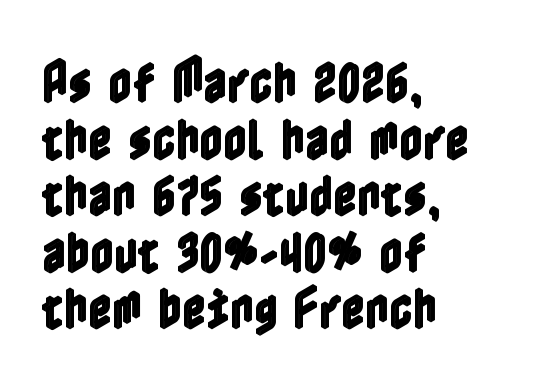
The image shows 46 px condensed type, upright; set left-aligned, line spacing 1.23x, normal letter spacing, not underlined; a medium x-height.
